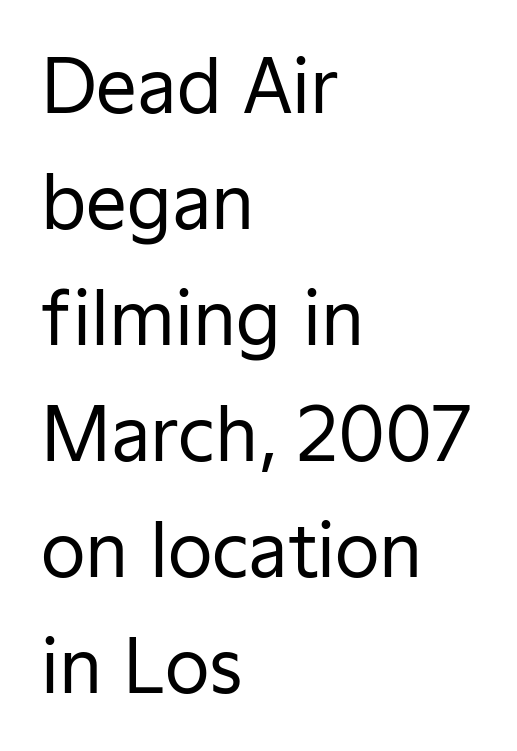
Q: Is the text bold? A: No.
Q: Is the text italic (slanted)? A: No, it is upright.
Q: Is the typeface a serif or a sans-serif typeface? A: Sans-serif.
Q: Is the text underlined? A: No.
Q: How is the paragraph aligned? A: Left-aligned.
Q: Is the spacing between letters normal or unusually wide? A: Normal.
Q: Is the spacing between lines tight, normal or loose? A: Normal.
Q: Width (condensed, normal, or wide)? A: Normal.
Q: Stroke contrast? A: Low.
Q: x-height? A: Medium.
Q: Monospaced? A: No.
